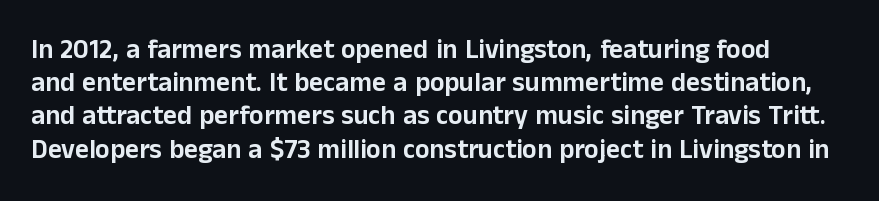
Q: Is the text italic (slanted)? A: No, it is upright.
Q: Is the text underlined? A: No.
Q: Is the spacing between letters normal or unusually wide? A: Normal.
